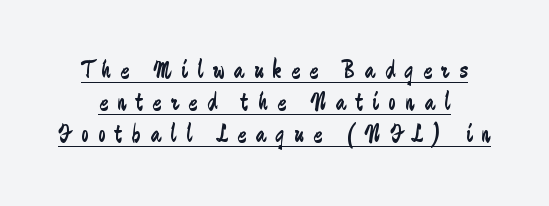
Q: Is the text bold? A: No.
Q: Is the text italic (slanted)? A: Yes.
Q: Is the text underlined? A: Yes.
Q: Is the spacing between letters normal or unusually wide? A: Unusually wide.
